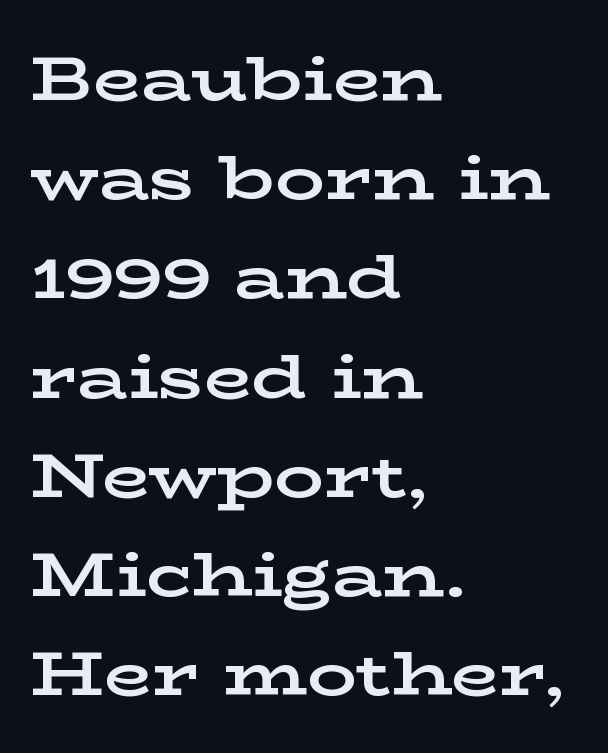
{"serif": "yes", "italic": "no", "bold": "yes", "weight": "bold", "width": "wide", "stroke_contrast": "low", "x_height": "medium", "monospaced": "no", "underline": "no", "align": "left", "line_spacing": "normal", "line_spacing_ratio": 1.6, "letter_spacing": "normal", "letter_spacing_em": 0.0, "glyph_px": 62}
